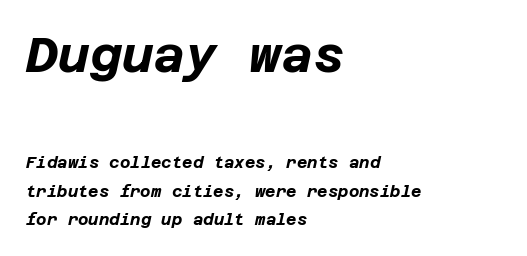
{"italic": "yes", "lean": "right", "slant_degrees": 12, "bold": "yes", "weight": "bold", "width": "normal", "stroke_contrast": "low", "x_height": "large", "underline": "no", "align": "left", "line_spacing_ratio": 1.79, "letter_spacing": "normal", "letter_spacing_em": 0.0, "larger_block": "first", "size_ratio": 3.06, "glyph_px": 49}
